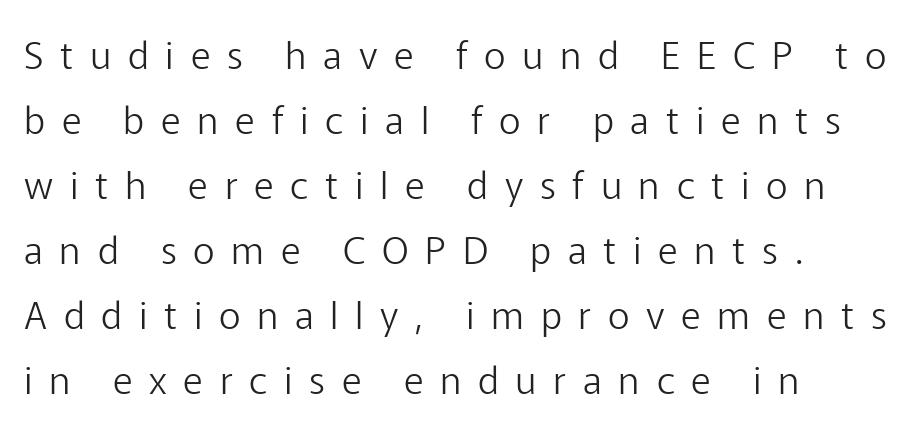
{"serif": "no", "italic": "no", "bold": "no", "weight": "light", "width": "normal", "stroke_contrast": "low", "x_height": "medium", "monospaced": "no", "underline": "no", "align": "left", "line_spacing_ratio": 1.71, "letter_spacing": "wide", "letter_spacing_em": 0.44, "glyph_px": 38}
